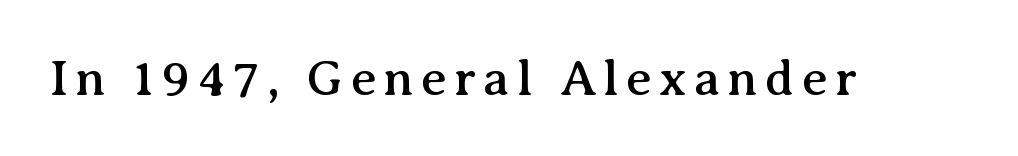
The image shows 51 px serif type, upright; set not underlined; medium stroke contrast and a medium x-height.
